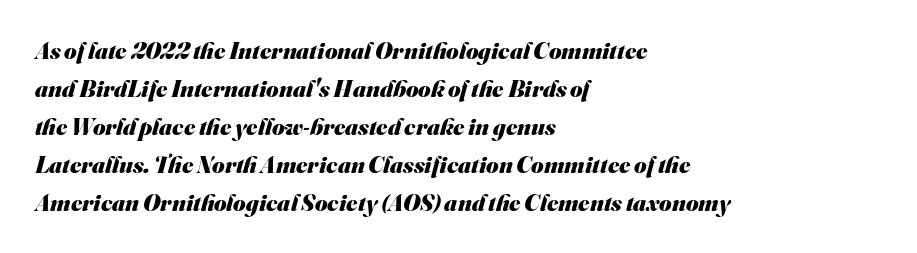
{"bold": "yes", "underline": "no", "align": "left", "line_spacing": "normal", "line_spacing_ratio": 1.58, "letter_spacing": "normal", "letter_spacing_em": 0.0, "glyph_px": 24}
